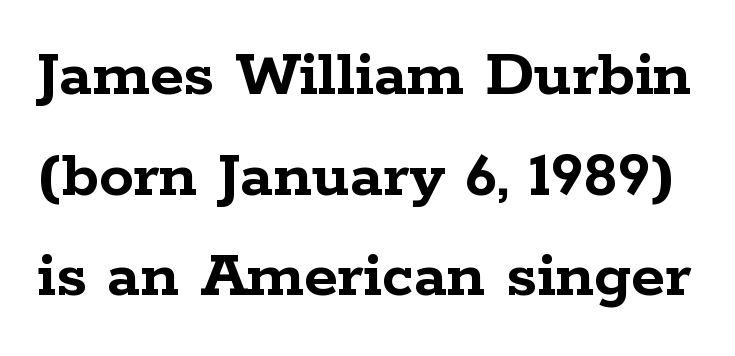
Looks like regular typesetting: each glyph gets only the width it needs. Nope, not italic — everything's standing straight. Whoever set this chose a conventional vertical rhythm. The glyphs have the mass of a bold cut.
